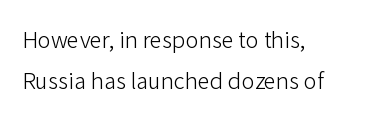
The image shows 22 px text type, upright; set left-aligned, line spacing 1.85x, normal letter spacing, not underlined.
